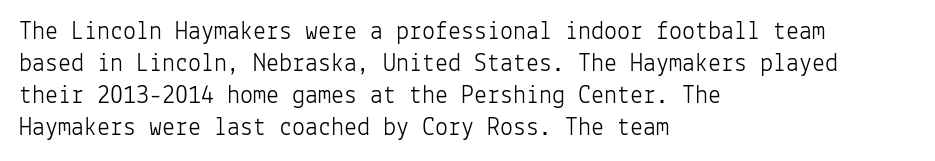
Q: Is the text bold? A: No.
Q: Is the text italic (slanted)? A: No, it is upright.
Q: Is the text underlined? A: No.
Q: How is the paragraph aligned? A: Left-aligned.
Q: Is the spacing between letters normal or unusually wide? A: Normal.
